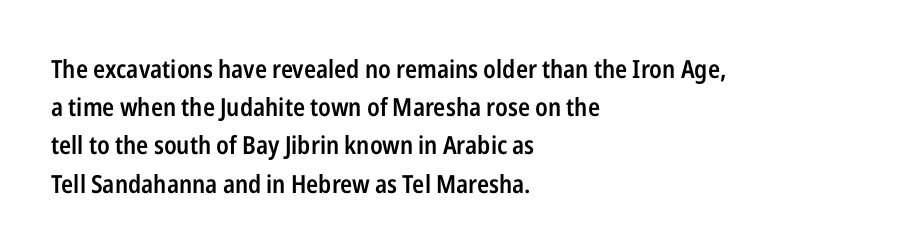
{"italic": "no", "bold": "semi", "underline": "no", "align": "left", "line_spacing": "normal", "line_spacing_ratio": 1.53, "letter_spacing": "normal", "letter_spacing_em": 0.0, "glyph_px": 25}
